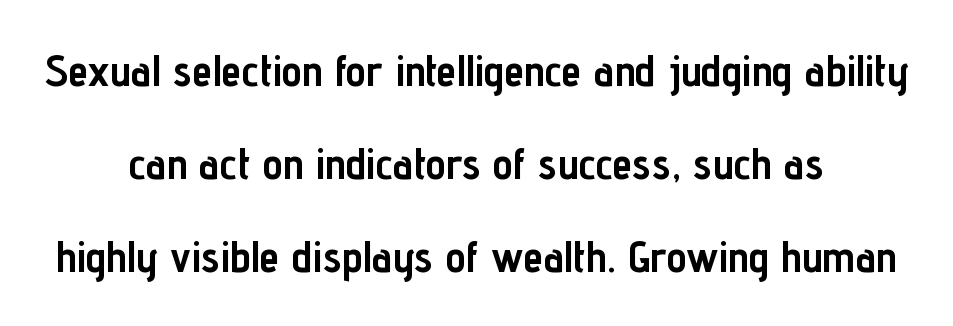
{"serif": "no", "italic": "no", "bold": "yes", "weight": "semibold", "width": "condensed", "stroke_contrast": "low", "x_height": "medium", "monospaced": "no", "underline": "no", "align": "center", "line_spacing": "loose", "line_spacing_ratio": 2.07, "letter_spacing": "normal", "letter_spacing_em": 0.0, "glyph_px": 45}
